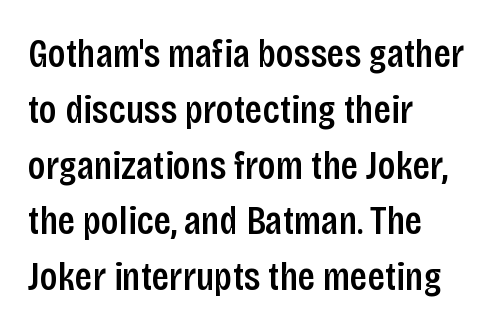
{"serif": "no", "italic": "no", "bold": "semi", "weight": "semibold", "width": "condensed", "stroke_contrast": "low", "x_height": "large", "monospaced": "no", "underline": "no", "align": "left", "line_spacing": "normal", "line_spacing_ratio": 1.36, "letter_spacing": "normal", "letter_spacing_em": 0.0, "glyph_px": 41}
